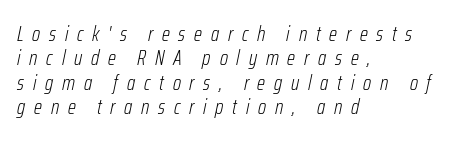
{"italic": "yes", "lean": "right", "slant_degrees": 12, "bold": "no", "underline": "no", "align": "left", "line_spacing_ratio": 1.16, "letter_spacing": "wide", "letter_spacing_em": 0.42, "glyph_px": 21}
